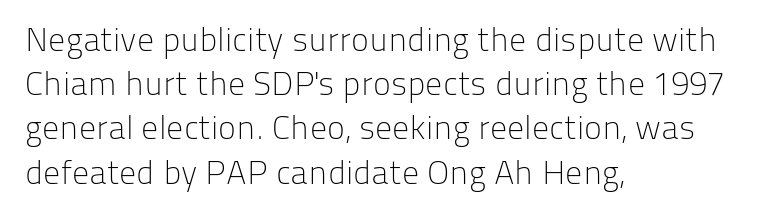
One-word summary of the alignment: left. Notice how the stems are strictly vertical — no italics here. Whoever set this chose a conventional vertical rhythm. Each stroke keeps to a modest, everyday thickness or less. Here the designer chose a conventional face with non-uniform glyph widths. The specimen omits any rule beneath the text block's lines.
